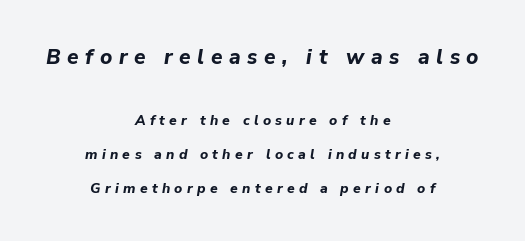
The image shows 21 px bold type, italic (leaning right); set centered, loose line spacing (2.44x), unusually wide letter spacing (+0.31 em), not underlined; the first (top) block is 1.5x larger.
